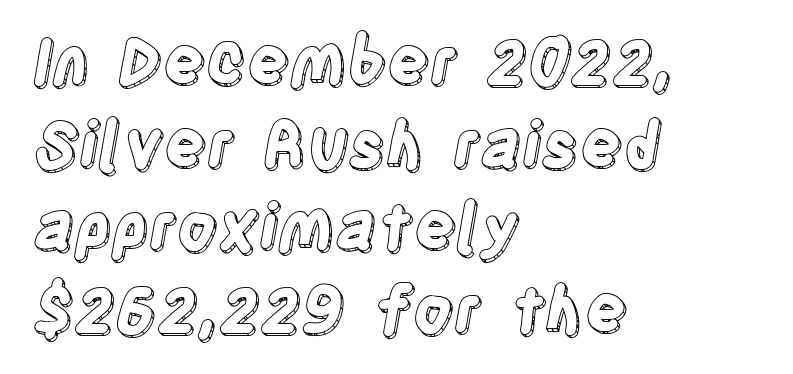
The image shows 63 px condensed type; set left-aligned, normal line spacing (1.31x), normal letter spacing, not underlined; a large x-height.
